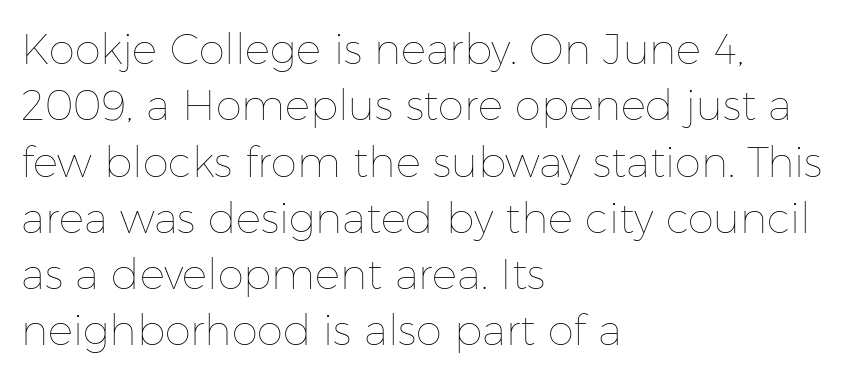
All the whitespace from short lines collects on the right. Baseline-to-baseline distance is the conventional proportion of letter height. The letterforms sit shoulder to shoulder at normal distance. The passage shown is typed in a proportional face where columns would drift. This sample uses an upright cut, with every glyph sitting square on the baseline.
